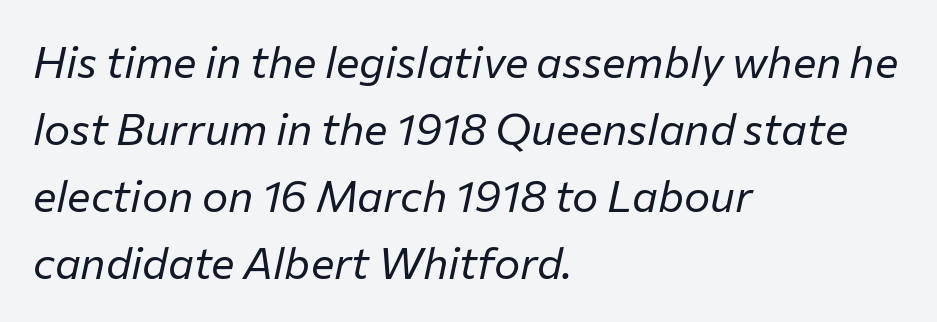
Q: Is the text bold? A: No.
Q: Is the text italic (slanted)? A: Yes, it leans right by about 12 degrees.
Q: Is the text underlined? A: No.
Q: How is the paragraph aligned? A: Left-aligned.
Q: Is the spacing between letters normal or unusually wide? A: Normal.
Q: Is the spacing between lines tight, normal or loose? A: Normal.
Q: Width (condensed, normal, or wide)? A: Normal.
Q: Stroke contrast? A: Low.
Q: x-height? A: Medium.
Q: Monospaced? A: No.
